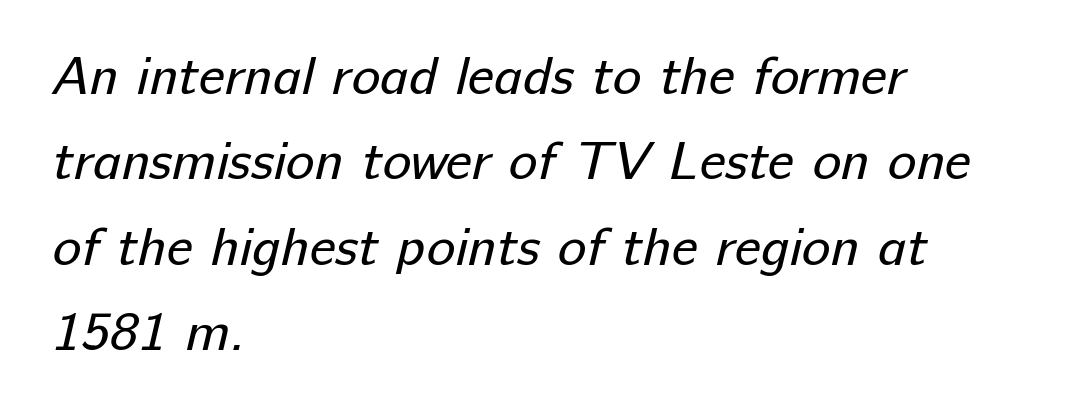
{"serif": "no", "bold": "no", "weight": "regular", "width": "normal", "stroke_contrast": "low", "x_height": "medium", "monospaced": "no", "underline": "no", "align": "left", "line_spacing": "normal", "line_spacing_ratio": 1.58, "letter_spacing": "normal", "letter_spacing_em": 0.0, "glyph_px": 54}
